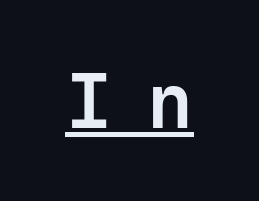
The image shows 79 px semibold sans-serif type, upright, monospaced; set unusually wide letter spacing (+0.44 em), underlined; low stroke contrast and a medium x-height.
